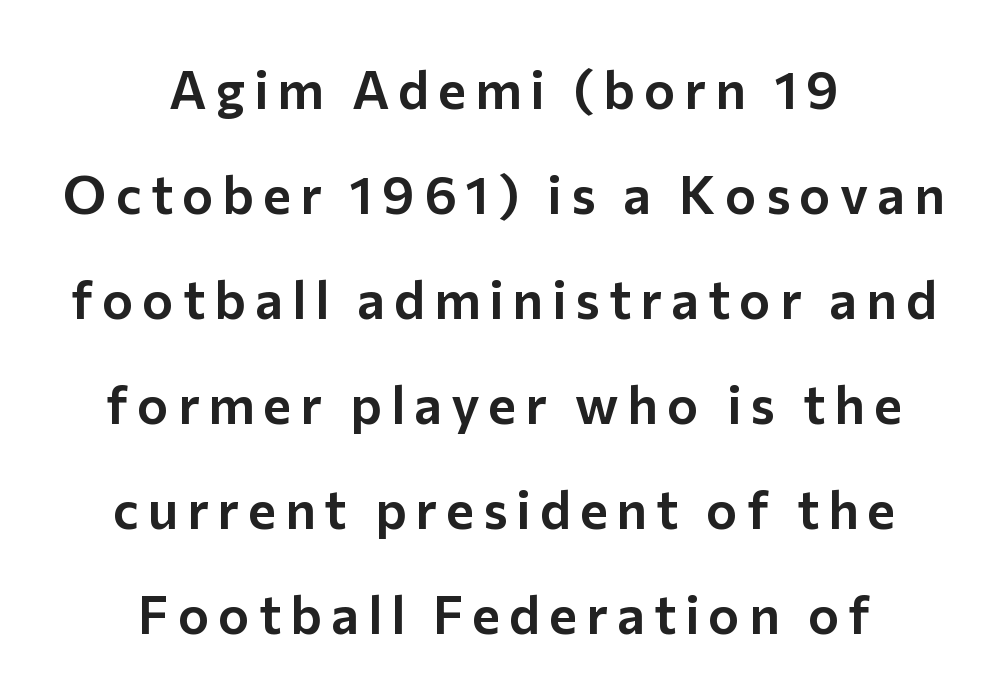
Is this a fixed-width face? No — the glyphs have proportional, varying widths. Only glyphs here, with clear space below each row. Letterform terminals end flat and unadorned throughout the passage. Posture: vertical. Interline gaps are noticeably wide in this sample.
